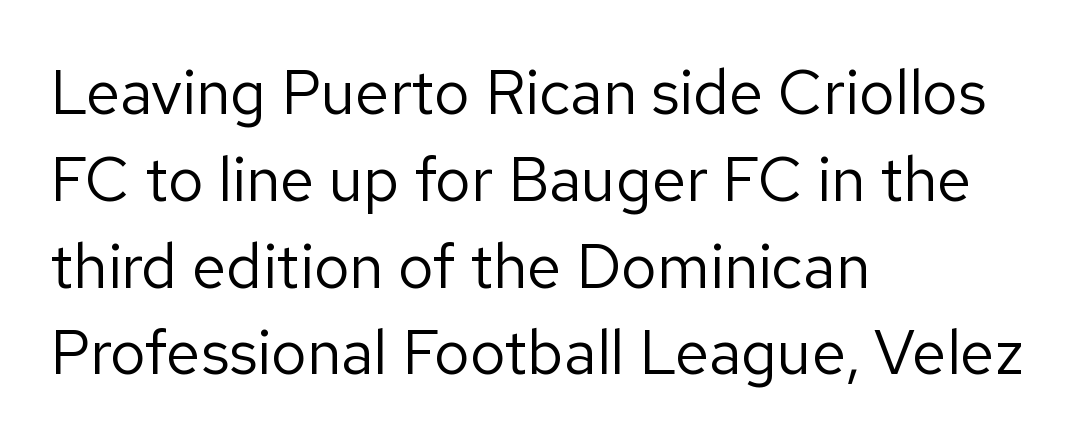
Q: Is the text bold? A: No.
Q: Is the text italic (slanted)? A: No, it is upright.
Q: Is the typeface a serif or a sans-serif typeface? A: Sans-serif.
Q: Is the text underlined? A: No.
Q: How is the paragraph aligned? A: Left-aligned.
Q: Is the spacing between letters normal or unusually wide? A: Normal.
Q: Is the spacing between lines tight, normal or loose? A: Normal.
Q: Width (condensed, normal, or wide)? A: Normal.
Q: Stroke contrast? A: Low.
Q: x-height? A: Medium.
Q: Monospaced? A: No.
